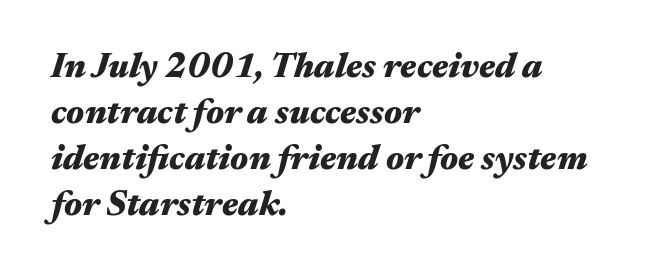
{"italic": "yes", "lean": "right", "slant_degrees": 17, "bold": "yes", "weight": "heavy", "width": "wide", "stroke_contrast": "medium", "x_height": "medium", "monospaced": "no", "underline": "no", "align": "left", "line_spacing": "normal", "line_spacing_ratio": 1.31, "letter_spacing": "normal", "letter_spacing_em": 0.0, "glyph_px": 35}
